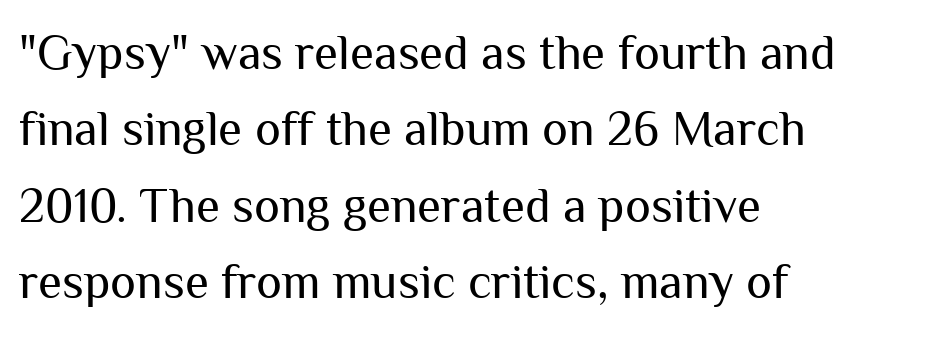
The image shows 49 px regular-weight sans-serif type, upright; set left-aligned, normal line spacing (1.56x), normal letter spacing, not underlined; medium stroke contrast and a medium x-height.
